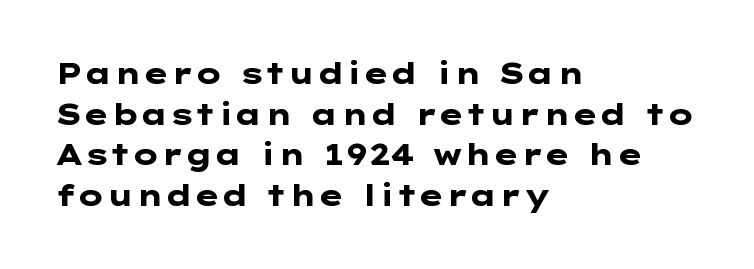
{"serif": "no", "italic": "no", "bold": "yes", "weight": "heavy", "width": "wide", "stroke_contrast": "low", "x_height": "medium", "underline": "no", "align": "left", "line_spacing": "normal", "line_spacing_ratio": 1.4, "letter_spacing": "normal", "letter_spacing_em": 0.0, "glyph_px": 29}
